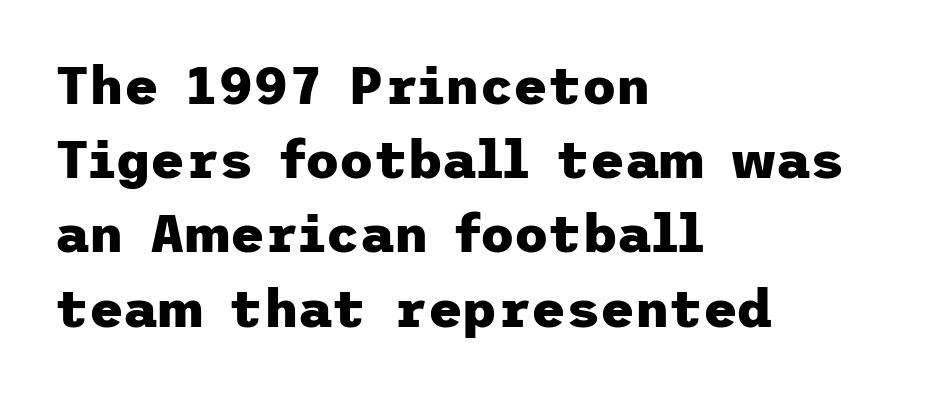
Q: Is the text bold? A: Yes.
Q: Is the text italic (slanted)? A: No, it is upright.
Q: Is the typeface a serif or a sans-serif typeface? A: Sans-serif.
Q: Is the text underlined? A: No.
Q: How is the paragraph aligned? A: Left-aligned.
Q: Is the spacing between letters normal or unusually wide? A: Normal.
Q: Is the spacing between lines tight, normal or loose? A: Normal.
Q: Width (condensed, normal, or wide)? A: Normal.
Q: Stroke contrast? A: Low.
Q: x-height? A: Medium.
